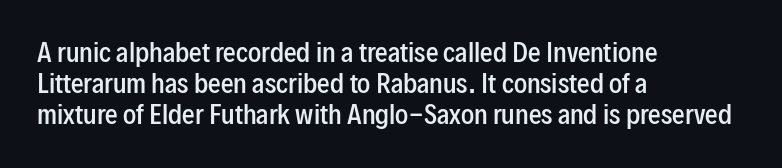
The vertical gap from one line to the next is medium. This sample is left-justified, so line endings fall wherever the words run out. Check under the words: just untouched page. Honestly, the letter spacing is just normal — you wouldn't notice it. Does the lettering tilt? It doesn't — this is upright. Typesetter's note: demi weight, one step under bold.
